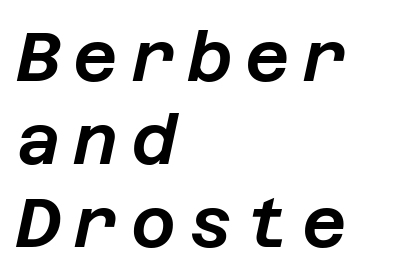
Line beginnings align vertically; line endings do not. Any mark beneath the type? The region is blank. Looking at the ascenders, they clearly lean.
